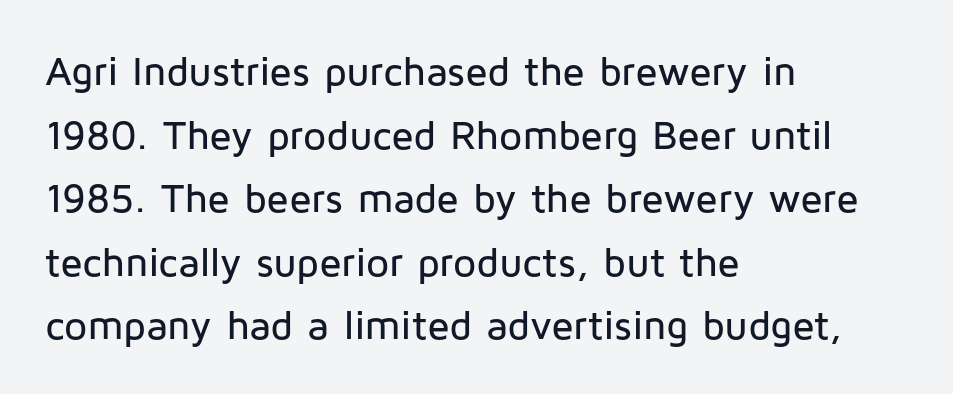
The image shows 41 px sans-serif type, upright; set left-aligned, normal line spacing (1.55x), normal letter spacing, not underlined; low stroke contrast and a medium x-height.
